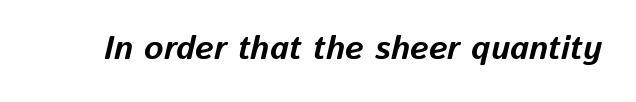
Students, this is bold: see how much ink each stroke carries. Characters are canted at an angle relative to the baseline's perpendicular. Each word holds together tightly as a unit, with standard inter-letter gaps. The space directly below the letters is spotless. Is this a fixed-width face? No — the glyphs have proportional, varying widths.
